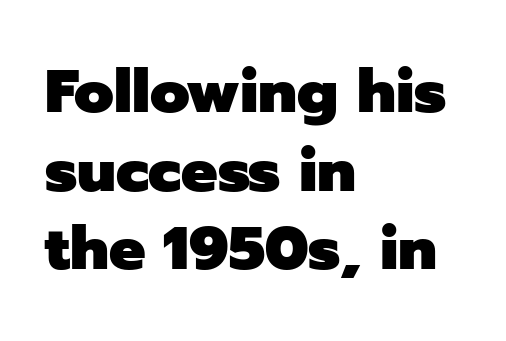
The image shows 61 px heavy sans-serif type, upright; set left-aligned, normal line spacing (1.29x), normal letter spacing, not underlined; low stroke contrast and a medium x-height.
